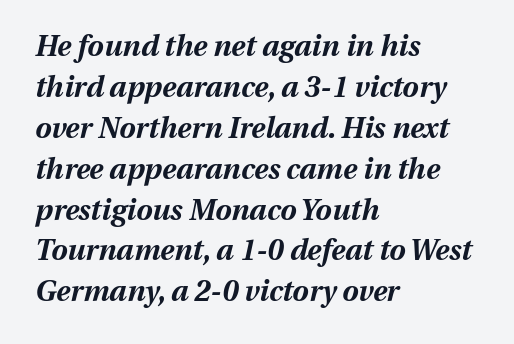
Q: Is the text bold? A: Yes.
Q: Is the text italic (slanted)? A: Yes, it leans right by about 13 degrees.
Q: Is the text underlined? A: No.
Q: How is the paragraph aligned? A: Left-aligned.
Q: Is the spacing between letters normal or unusually wide? A: Normal.
Q: Is the spacing between lines tight, normal or loose? A: Normal.
Q: Width (condensed, normal, or wide)? A: Normal.
Q: Stroke contrast? A: Medium.
Q: x-height? A: Medium.
Q: Monospaced? A: No.
